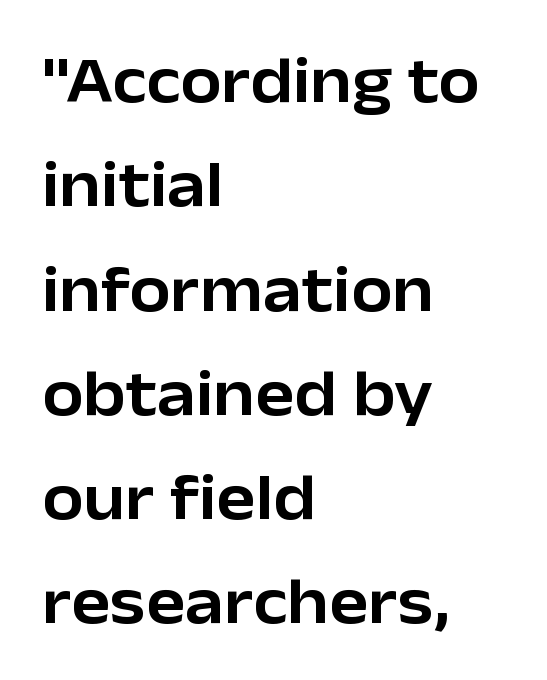
{"serif": "no", "italic": "no", "width": "normal", "stroke_contrast": "low", "x_height": "medium", "monospaced": "no", "underline": "no", "align": "left", "line_spacing": "normal", "line_spacing_ratio": 1.58, "letter_spacing": "normal", "letter_spacing_em": 0.0, "glyph_px": 66}
